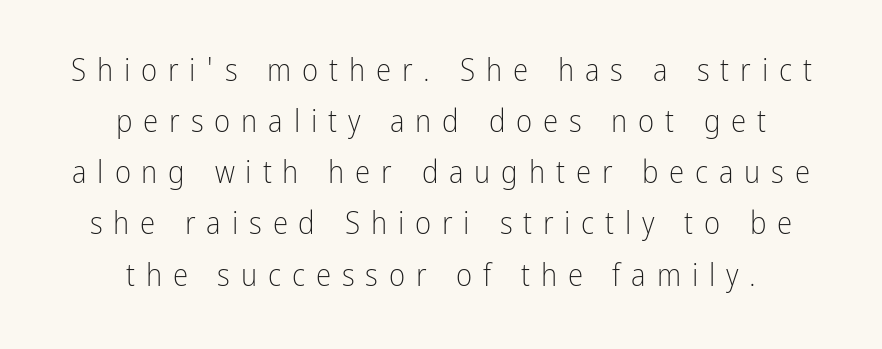
{"serif": "no", "italic": "no", "bold": "no", "weight": "light", "width": "condensed", "stroke_contrast": "low", "x_height": "medium", "monospaced": "no", "underline": "no", "align": "center", "line_spacing": "normal", "line_spacing_ratio": 1.65, "letter_spacing": "wide", "letter_spacing_em": 0.35, "glyph_px": 31}
